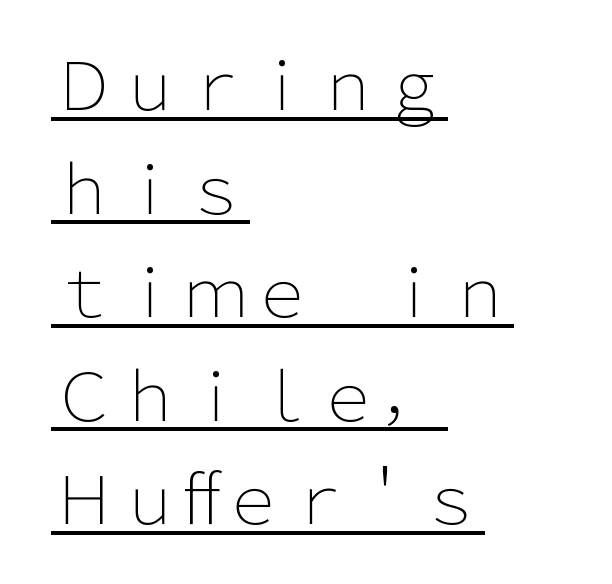
The image shows 66 px light sans-serif type, upright; set left-aligned, normal line spacing (1.57x), normal letter spacing, underlined; low stroke contrast and a medium x-height.
